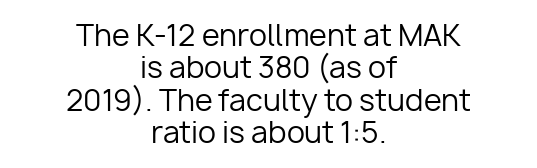
This sample uses plain, unmodified letter spacing. You could barely slide anything between these rows. Varying glyph widths throughout — classic text-font behaviour. A sans-serif font was chosen for this passage.
